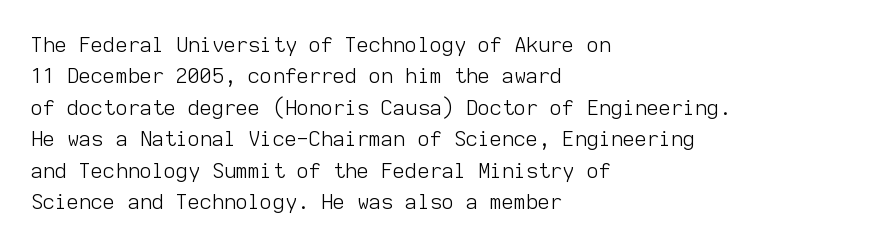
{"italic": "no", "bold": "no", "underline": "no", "align": "left", "line_spacing": "normal", "line_spacing_ratio": 1.5, "letter_spacing": "normal", "letter_spacing_em": 0.0, "glyph_px": 21}
